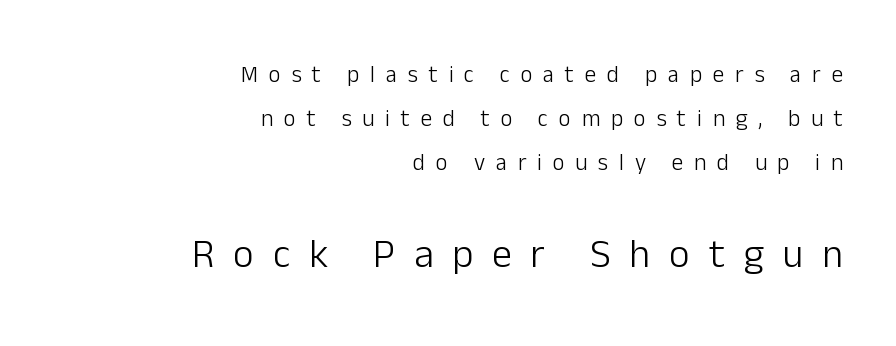
The image shows 40 px light sans-serif type, upright; set right-aligned, loose line spacing (1.92x), unusually wide letter spacing (+0.47 em), not underlined; the second (bottom) block is 1.74x larger; low stroke contrast and a medium x-height.
